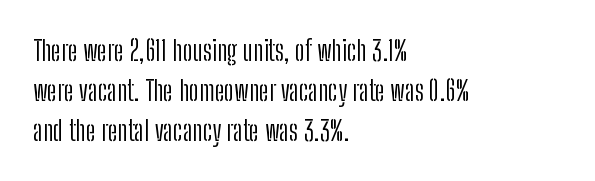
Q: Is the text bold? A: No.
Q: Is the text italic (slanted)? A: No, it is upright.
Q: Is the typeface a serif or a sans-serif typeface? A: Sans-serif.
Q: Is the text underlined? A: No.
Q: How is the paragraph aligned? A: Left-aligned.
Q: Is the spacing between letters normal or unusually wide? A: Normal.
Q: Is the spacing between lines tight, normal or loose? A: Normal.
Q: Width (condensed, normal, or wide)? A: Condensed.
Q: Stroke contrast? A: Low.
Q: x-height? A: Medium.
Q: Monospaced? A: No.
